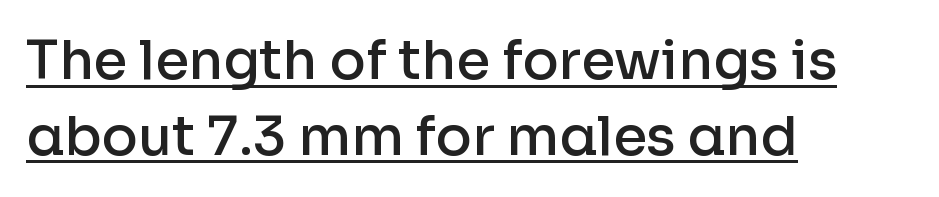
Is the letter spacing exaggerated? No — it looks like the ordinary default. The typesetter chose a ragged-right arrangement here. On the weight axis this lands at semibold, roughly 600. Characters remain perfectly vertical along every line. Evenly set lines give the paragraph a standard silhouette.
